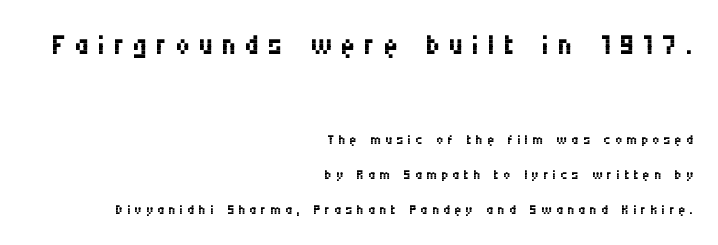
Q: Is the text bold? A: No.
Q: Is the text italic (slanted)? A: No, it is upright.
Q: Is the typeface a serif or a sans-serif typeface? A: Sans-serif.
Q: Is the text underlined? A: No.
Q: How is the paragraph aligned? A: Right-aligned.
Q: Is the spacing between letters normal or unusually wide? A: Unusually wide.
Q: Which block of text is set in a larger size, the first (top) or the second (bottom)? A: The first (top) one.
Q: Width (condensed, normal, or wide)? A: Condensed.
Q: Stroke contrast? A: Medium.
Q: x-height? A: Large.
Q: Monospaced? A: No.
